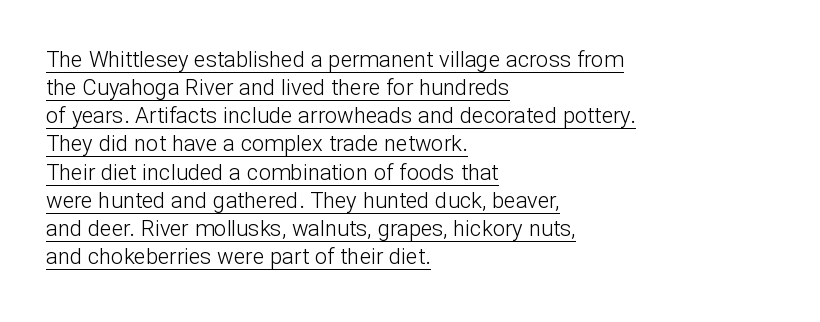
{"italic": "no", "bold": "no", "underline": "yes", "align": "left", "line_spacing": "normal", "line_spacing_ratio": 1.28, "letter_spacing": "normal", "letter_spacing_em": 0.0, "glyph_px": 22}
